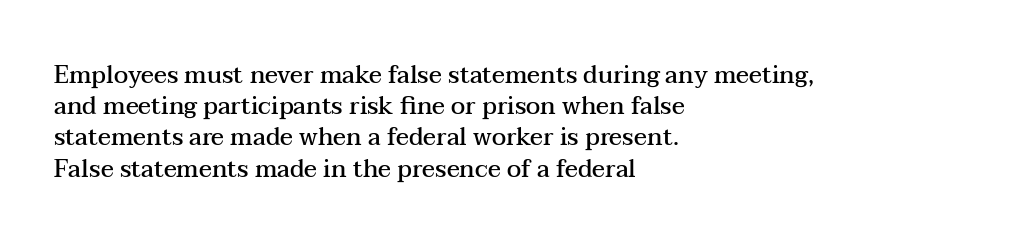
Students, this is semibold: more ink than regular, less than bold. Letter spacing: default. Any mark beneath the type? The region is blank. Rows of type keep a routine distance in the vertical direction. These lines are set flush left with a ragged right edge. Posture: straight, roman, zero tilt.
